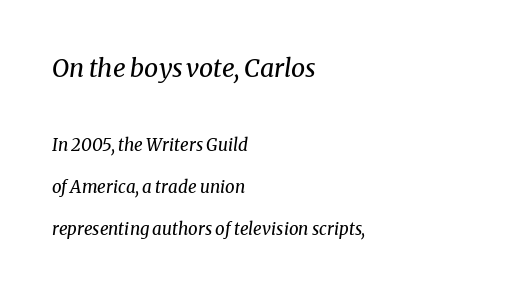
The image shows 25 px text type, italic (leaning right); set left-aligned, loose line spacing (2.48x), normal letter spacing, not underlined; the first (top) block is 1.47x larger.
